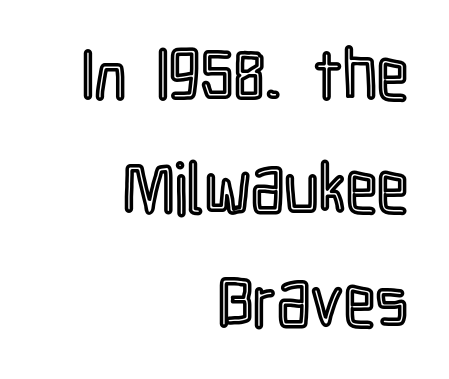
Q: Is the text italic (slanted)? A: No, it is upright.
Q: Is the text underlined? A: No.
Q: How is the paragraph aligned? A: Right-aligned.
Q: Is the spacing between letters normal or unusually wide? A: Normal.
Q: Is the spacing between lines tight, normal or loose? A: Normal.
Q: Width (condensed, normal, or wide)? A: Condensed.
Q: x-height? A: Medium.
Q: Monospaced? A: No.
